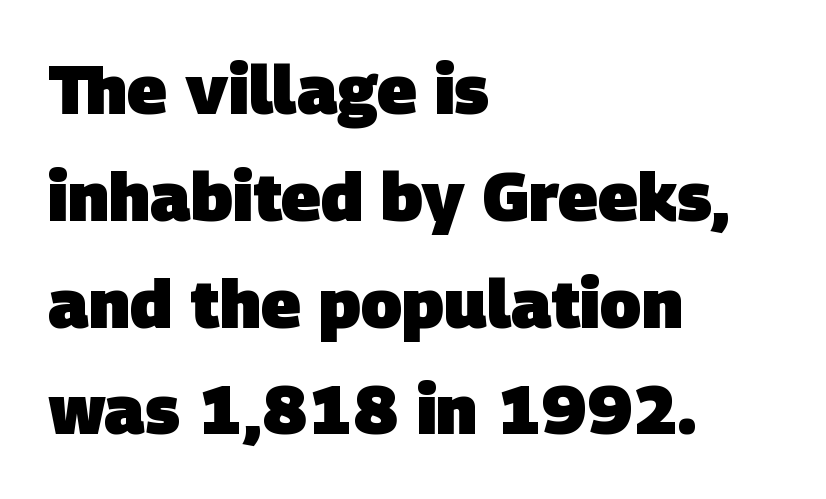
The image shows 68 px heavy sans-serif type; set left-aligned, normal line spacing (1.57x), normal letter spacing, not underlined; low stroke contrast and a large x-height.
